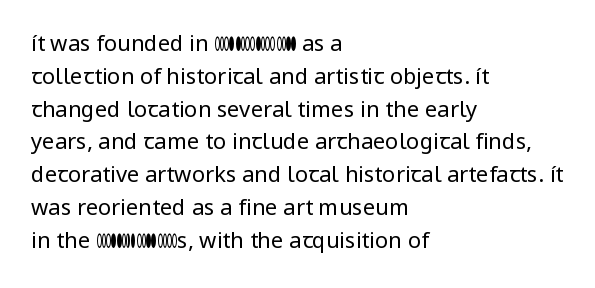
{"italic": "no", "bold": "no", "underline": "no", "align": "left", "line_spacing": "normal", "line_spacing_ratio": 1.49, "letter_spacing": "normal", "letter_spacing_em": 0.0, "glyph_px": 22}
